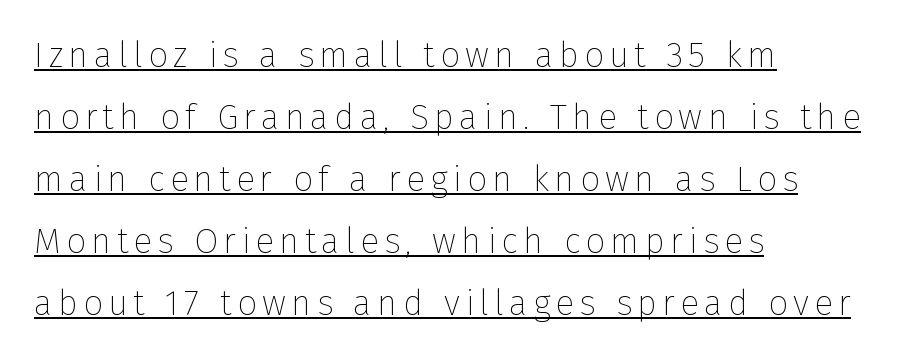
The typography opts for an upright posture over an oblique one. Does the copy run flush right? No — it runs flush left. This rendering features underlined lettering. Is this a fixed-width face? No — the glyphs have proportional, varying widths. Font category for this specimen: sans-serif. Weight: in the light-to-regular range.
